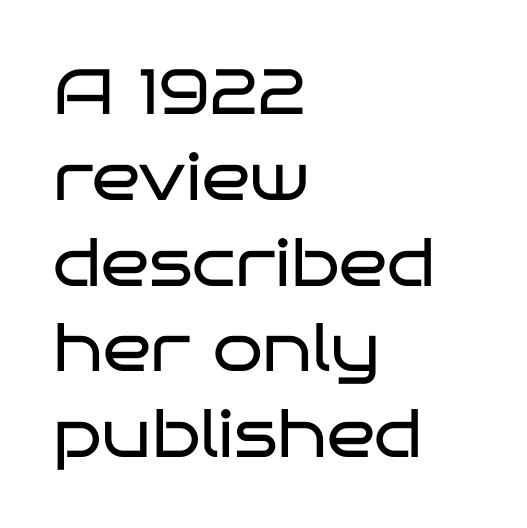
The image shows 64 px regular-weight, wide sans-serif type, upright; set left-aligned, normal line spacing (1.34x), normal letter spacing, not underlined; low stroke contrast and a large x-height.
